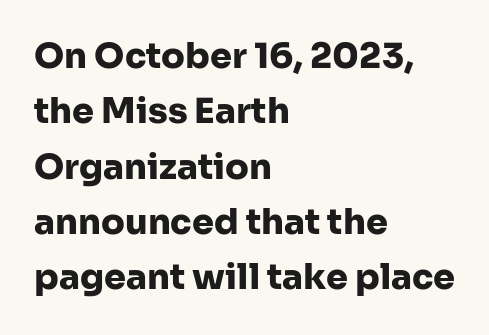
Where is the straight margin? On the left. Observe the ordinary spacing: letters are neighbours, not strangers. Each new line begins a customary step beneath the previous one. The axis of the letterforms is exactly vertical. On the weight axis this lands at bold, roughly 700. Here the designer chose a conventional face with non-uniform glyph widths.
